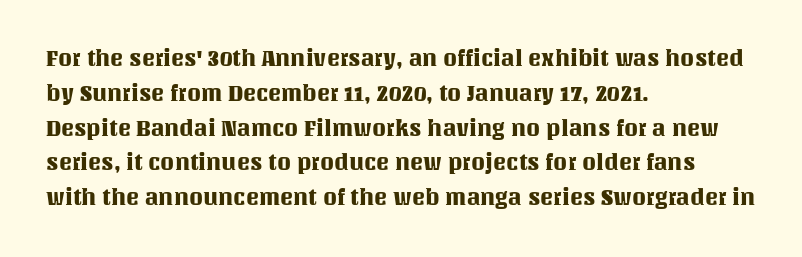
The letters stand straight up with perfectly vertical stems. The strip under each line holds only bare page. Each new line begins a customary step beneath the previous one. Inter-character spacing is left at the font's built-in metrics. The paragraph shown leans on its left margin.
